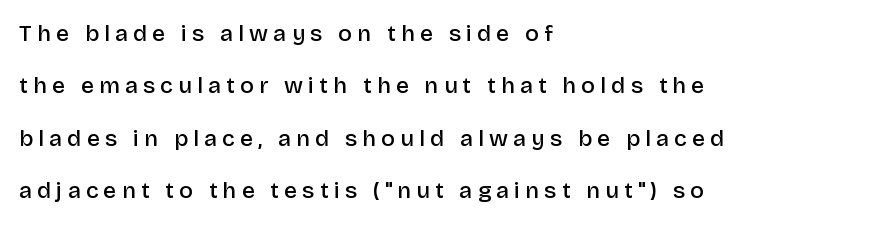
Each glyph is drawn with semibold strokes, heavier than normal yet not fully bold. One-word summary of the alignment: left. There is plenty of visible air inserted between adjacent glyphs. The words here are not underlined.
